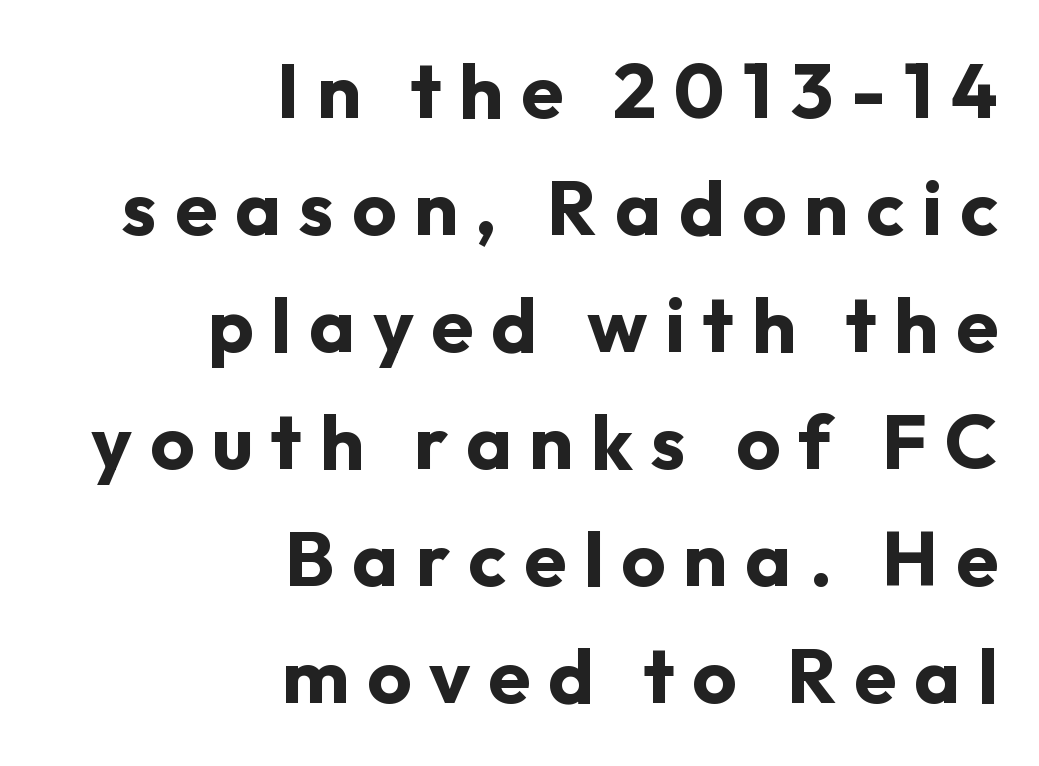
{"serif": "no", "italic": "no", "bold": "yes", "weight": "bold", "width": "normal", "stroke_contrast": "low", "x_height": "medium", "monospaced": "no", "underline": "no", "align": "right", "line_spacing": "normal", "line_spacing_ratio": 1.52, "letter_spacing": "wide", "letter_spacing_em": 0.23, "glyph_px": 77}
